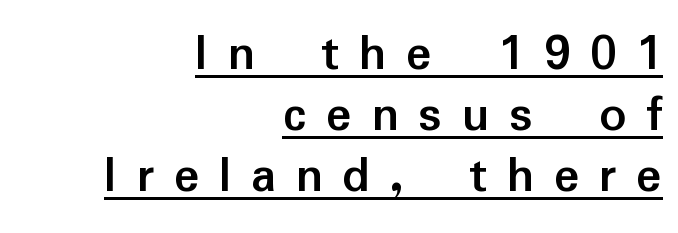
Q: Is the text bold? A: Yes.
Q: Is the text italic (slanted)? A: No, it is upright.
Q: Is the typeface a serif or a sans-serif typeface? A: Sans-serif.
Q: Is the text underlined? A: Yes.
Q: How is the paragraph aligned? A: Right-aligned.
Q: Is the spacing between letters normal or unusually wide? A: Unusually wide.
Q: Is the spacing between lines tight, normal or loose? A: Tight.
Q: Width (condensed, normal, or wide)? A: Normal.
Q: Stroke contrast? A: Low.
Q: x-height? A: Medium.
Q: Monospaced? A: No.
